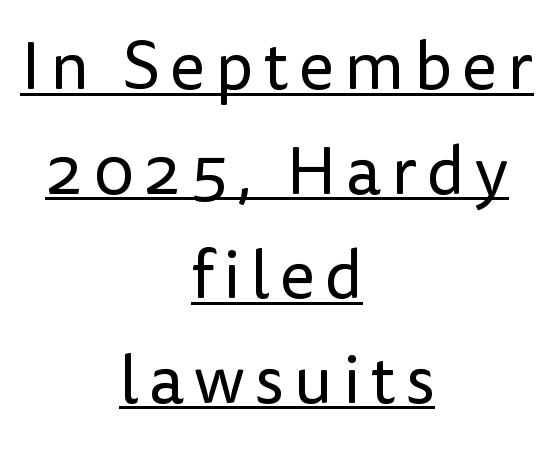
{"serif": "no", "italic": "no", "bold": "no", "weight": "regular", "width": "normal", "stroke_contrast": "low", "x_height": "medium", "monospaced": "no", "underline": "yes", "align": "center", "line_spacing": "normal", "line_spacing_ratio": 1.56, "glyph_px": 67}
